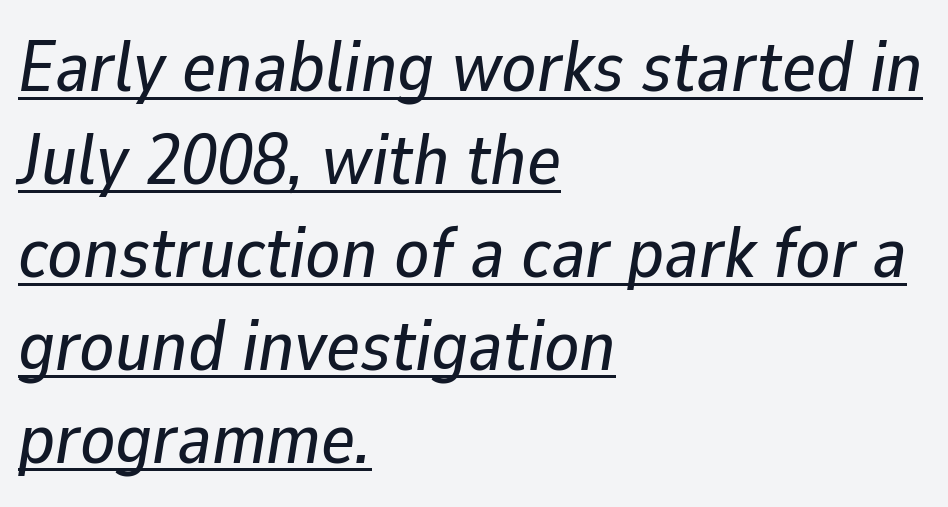
The image shows 72 px text type, italic (leaning right); set left-aligned, normal line spacing (1.29x), normal letter spacing, underlined; low stroke contrast and a medium x-height.
